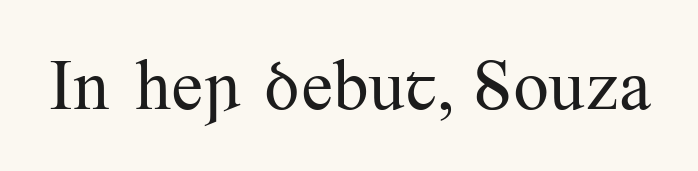
The characters display serif detailing at their extremities. Designer's note — italics off, roman on. No extra ink here — the face is not bold. The zone under the glyphs is completely vacant. Note the varied advance widths — an 'i' is clearly narrower than an 'm'.
